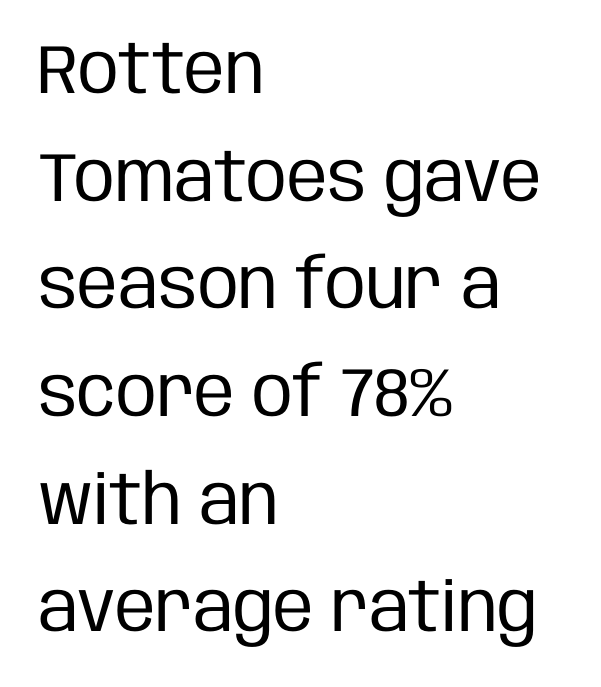
{"serif": "no", "italic": "no", "bold": "no", "weight": "regular", "width": "condensed", "stroke_contrast": "low", "x_height": "large", "monospaced": "no", "underline": "no", "align": "left", "line_spacing": "normal", "line_spacing_ratio": 1.56, "letter_spacing": "normal", "letter_spacing_em": 0.0, "glyph_px": 69}
